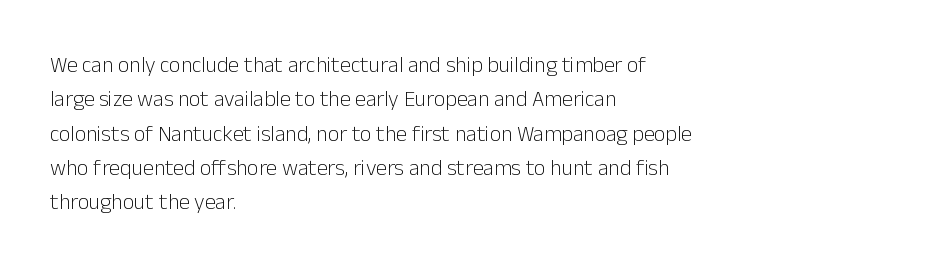
Q: Is the text bold? A: No.
Q: Is the text italic (slanted)? A: No, it is upright.
Q: Is the text underlined? A: No.
Q: How is the paragraph aligned? A: Left-aligned.
Q: Is the spacing between letters normal or unusually wide? A: Normal.
Q: Is the spacing between lines tight, normal or loose? A: Normal.
